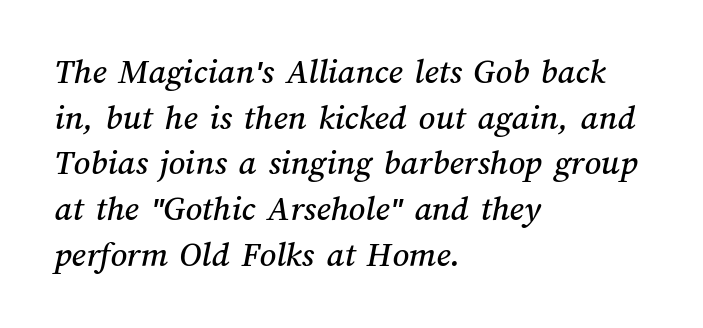
Leading: standard. Students, note that the glyphs here touch the page at normal intervals. A typesetter would call this proportional, since set widths differ per character. The words here are not underlined.
